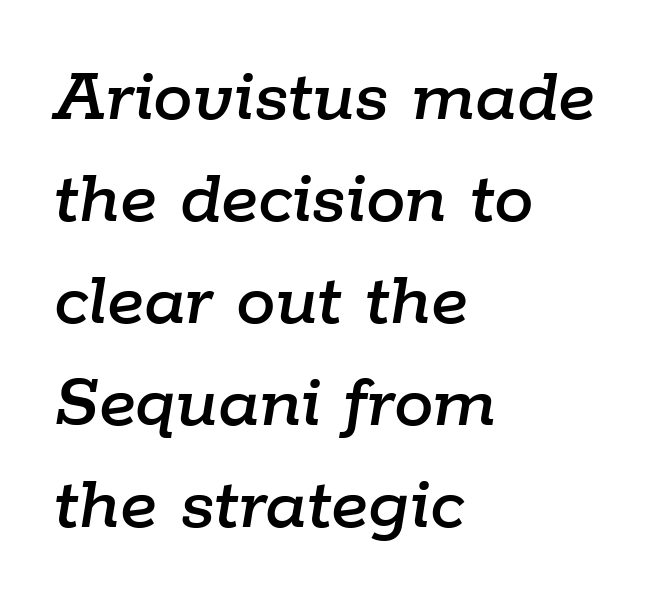
Here the designer chose a conventional face with non-uniform glyph widths. The lettering tilts uniformly, giving the passage an italic look. The strip under each line holds only bare page. A normal amount of white space separates one row of letters from the next.
